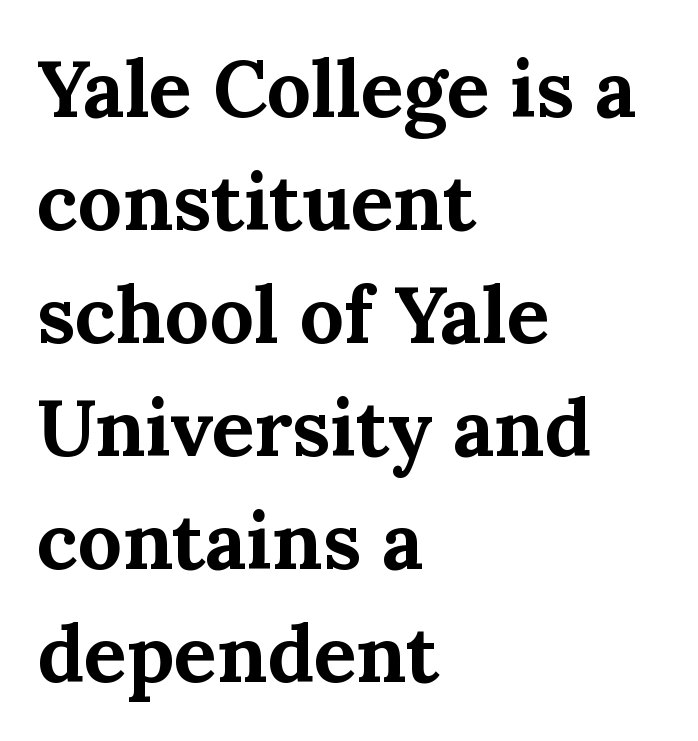
The image shows 79 px bold serif type, upright; set left-aligned, normal line spacing (1.43x), normal letter spacing, not underlined; medium stroke contrast and a medium x-height.
